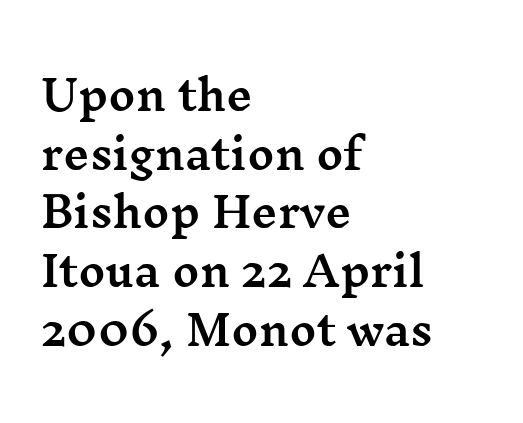
The image shows 41 px wide serif type, upright; set left-aligned, normal line spacing (1.43x), normal letter spacing, not underlined; medium stroke contrast and a medium x-height.
